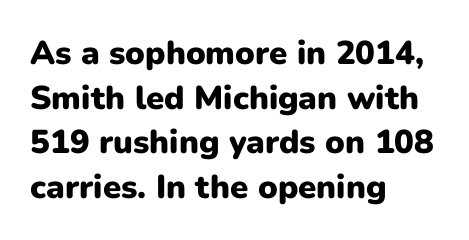
Q: Is the text bold? A: Yes.
Q: Is the text italic (slanted)? A: No, it is upright.
Q: Is the typeface a serif or a sans-serif typeface? A: Sans-serif.
Q: Is the text underlined? A: No.
Q: How is the paragraph aligned? A: Left-aligned.
Q: Is the spacing between letters normal or unusually wide? A: Normal.
Q: Is the spacing between lines tight, normal or loose? A: Normal.
Q: Width (condensed, normal, or wide)? A: Normal.
Q: Stroke contrast? A: Low.
Q: x-height? A: Medium.
Q: Monospaced? A: No.
